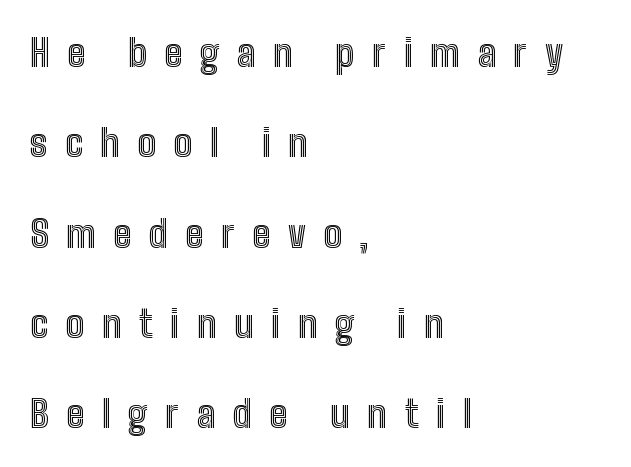
Q: Is the text italic (slanted)? A: No, it is upright.
Q: Is the text underlined? A: No.
Q: How is the paragraph aligned? A: Left-aligned.
Q: Is the spacing between letters normal or unusually wide? A: Unusually wide.
Q: Is the spacing between lines tight, normal or loose? A: Loose.
Q: Width (condensed, normal, or wide)? A: Condensed.
Q: x-height? A: Medium.
Q: Monospaced? A: No.
